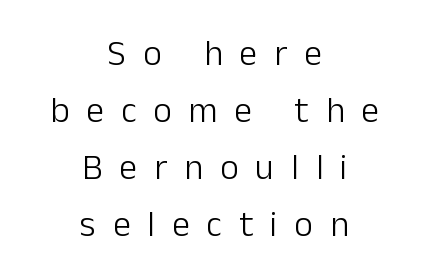
The image shows 36 px light sans-serif type, upright; set centered, normal line spacing (1.58x), unusually wide letter spacing (+0.47 em), not underlined; low stroke contrast and a medium x-height.
